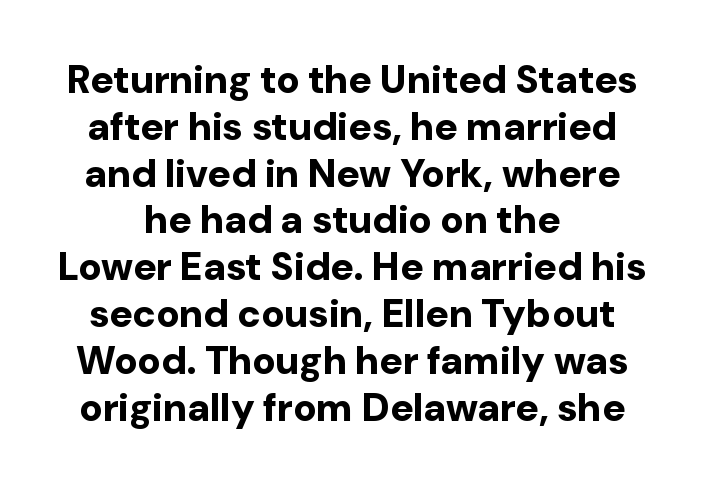
The image shows 39 px bold sans-serif type, upright; set centered, line spacing 1.2x, normal letter spacing, not underlined; low stroke contrast and a medium x-height.
